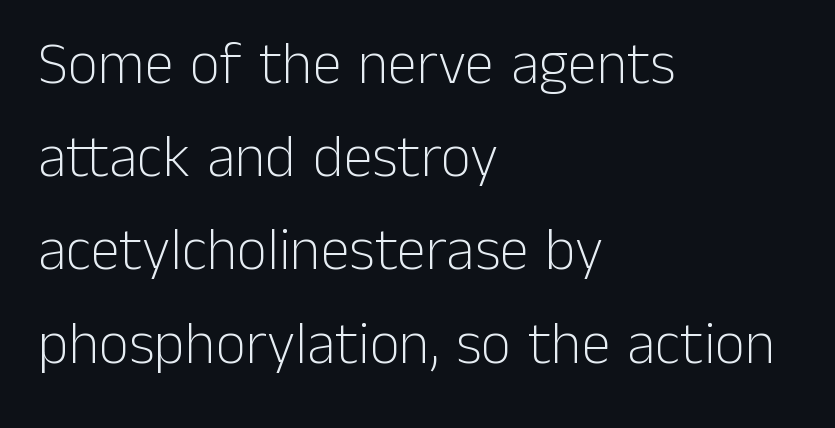
The image shows 59 px light sans-serif type, upright; set left-aligned, normal line spacing (1.58x), normal letter spacing, not underlined; low stroke contrast and a medium x-height.
